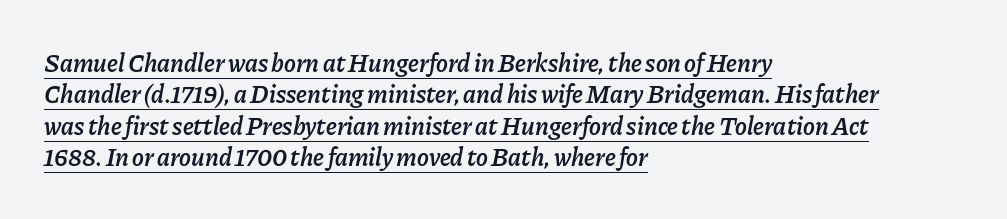
{"italic": "yes", "lean": "right", "slant_degrees": 11, "bold": "semi", "underline": "yes", "align": "left", "line_spacing": "normal", "line_spacing_ratio": 1.26, "letter_spacing": "normal", "letter_spacing_em": 0.0, "glyph_px": 25}
